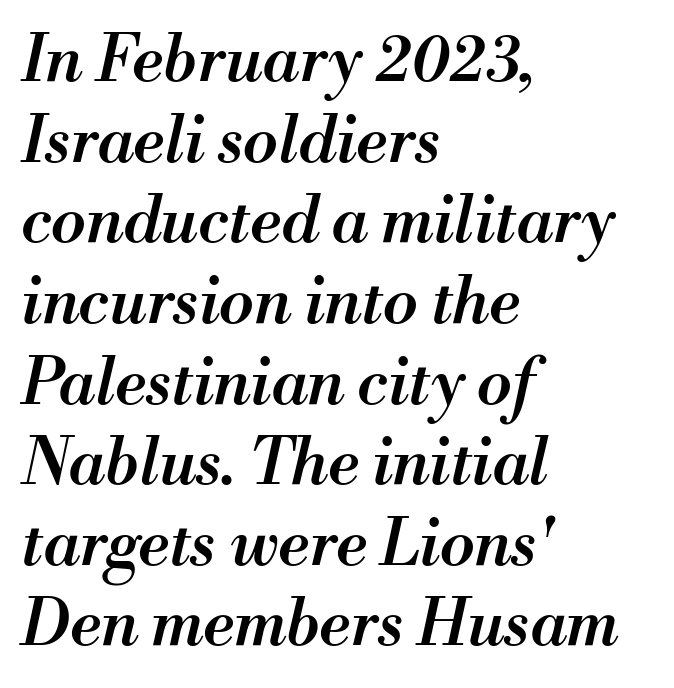
{"italic": "yes", "lean": "right", "slant_degrees": 13, "bold": "semi", "weight": "semibold", "width": "normal", "stroke_contrast": "medium", "x_height": "small", "monospaced": "no", "underline": "no", "align": "left", "line_spacing": "normal", "line_spacing_ratio": 1.26, "letter_spacing": "normal", "letter_spacing_em": 0.0, "glyph_px": 64}
